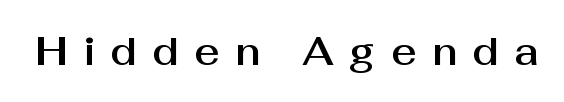
{"serif": "no", "italic": "no", "width": "normal", "stroke_contrast": "medium", "x_height": "medium", "monospaced": "no", "underline": "no", "letter_spacing": "wide", "letter_spacing_em": 0.39, "glyph_px": 39}
